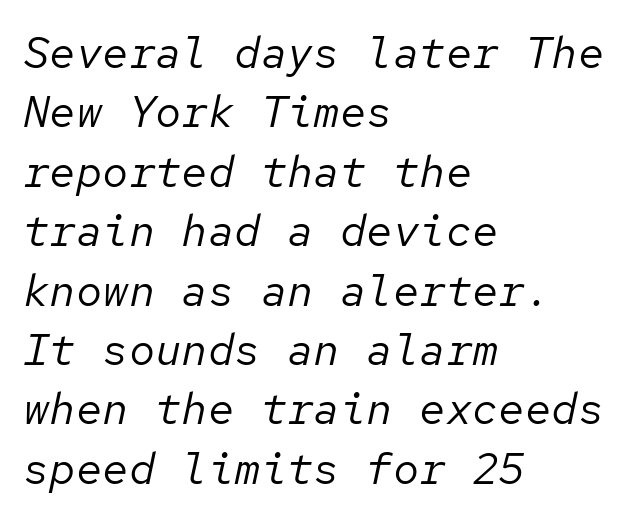
{"italic": "yes", "lean": "right", "slant_degrees": 12, "bold": "no", "weight": "regular", "width": "normal", "stroke_contrast": "low", "x_height": "medium", "monospaced": "yes", "underline": "no", "align": "left", "line_spacing": "normal", "line_spacing_ratio": 1.35, "letter_spacing": "normal", "letter_spacing_em": 0.0, "glyph_px": 44}
